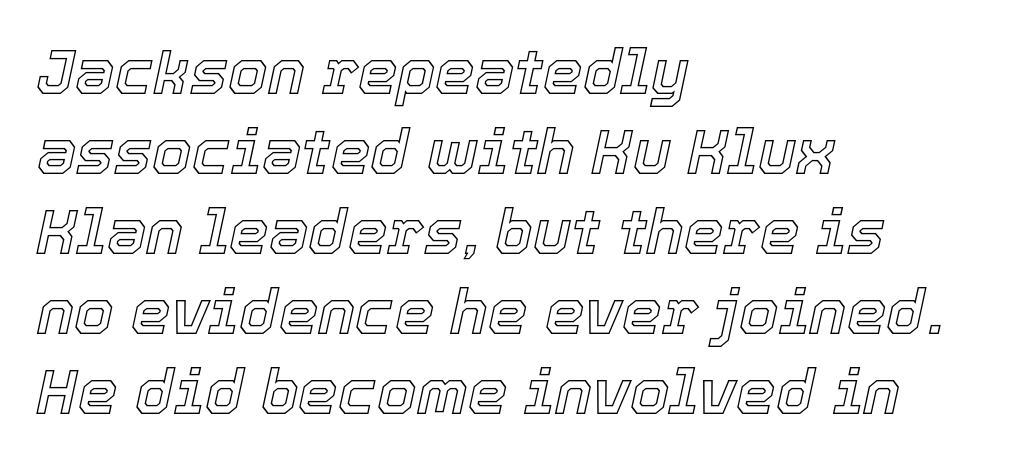
The image shows 63 px text type, italic (leaning right); set left-aligned, normal line spacing (1.27x), normal letter spacing, not underlined; a medium x-height.
